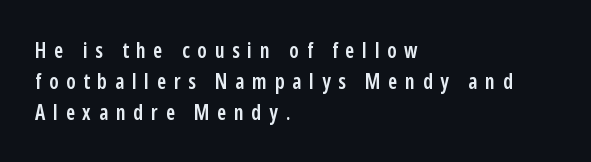
Q: Is the text bold? A: Semi-bold.
Q: Is the text italic (slanted)? A: No, it is upright.
Q: Is the text underlined? A: No.
Q: How is the paragraph aligned? A: Left-aligned.
Q: Is the spacing between letters normal or unusually wide? A: Unusually wide.
Q: Is the spacing between lines tight, normal or loose? A: Normal.
